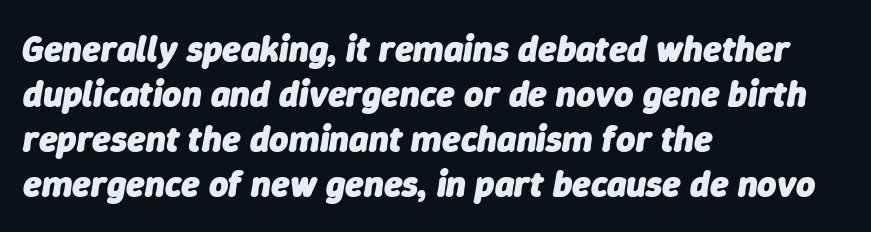
{"italic": "yes", "lean": "right", "slant_degrees": 9, "bold": "yes", "weight": "heavy", "width": "normal", "stroke_contrast": "low", "x_height": "medium", "monospaced": "no", "underline": "no", "align": "left", "line_spacing_ratio": 1.22, "letter_spacing": "normal", "letter_spacing_em": 0.0, "glyph_px": 37}
